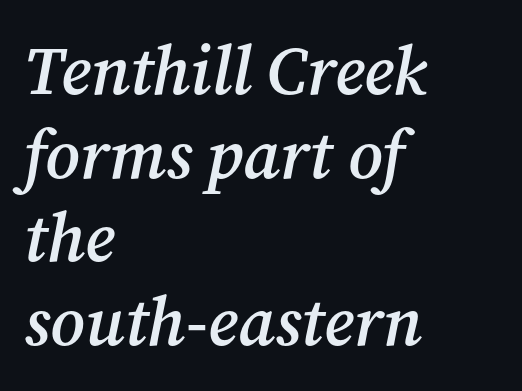
The ragged edge is on the right, which tells us the setting is flush left. There's an unmistakable incline to the writing here. Students, note that the glyphs here touch the page at normal intervals. Check under the words: just untouched page.
